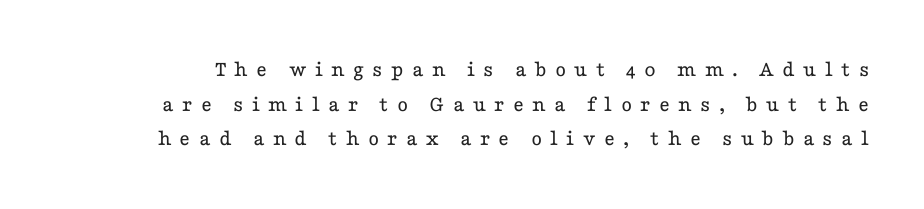
Substantial extra tracking has been applied to these lines. Leading: standard. Descender tails drop into unmarked territory. This sample uses an upright cut, with every glyph sitting square on the baseline.
